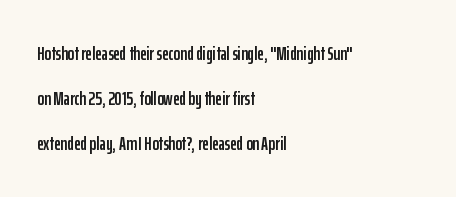
The image shows 20 px text type, upright; set left-aligned, loose line spacing (2.26x), normal letter spacing, not underlined.
